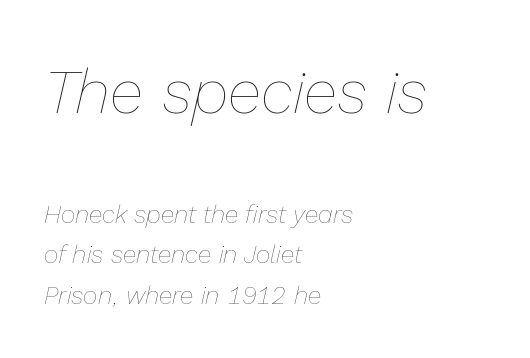
{"italic": "yes", "lean": "right", "slant_degrees": 13, "bold": "no", "weight": "thin", "width": "normal", "stroke_contrast": "low", "x_height": "medium", "monospaced": "no", "underline": "no", "align": "left", "line_spacing": "normal", "line_spacing_ratio": 1.63, "letter_spacing": "normal", "letter_spacing_em": 0.0, "larger_block": "first", "size_ratio": 2.48, "glyph_px": 62}
